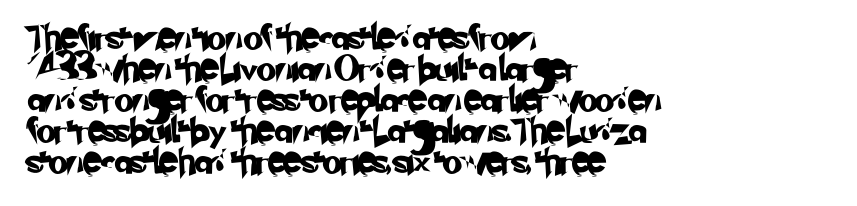
The image shows 25 px text type; set left-aligned, line spacing 1.24x, normal letter spacing, not underlined.
